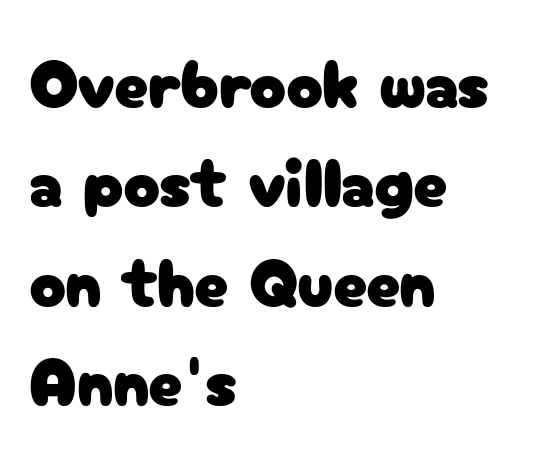
{"serif": "no", "italic": "no", "width": "normal", "stroke_contrast": "low", "x_height": "medium", "monospaced": "no", "underline": "no", "align": "left", "line_spacing": "normal", "line_spacing_ratio": 1.46, "letter_spacing": "normal", "letter_spacing_em": 0.0, "glyph_px": 68}
